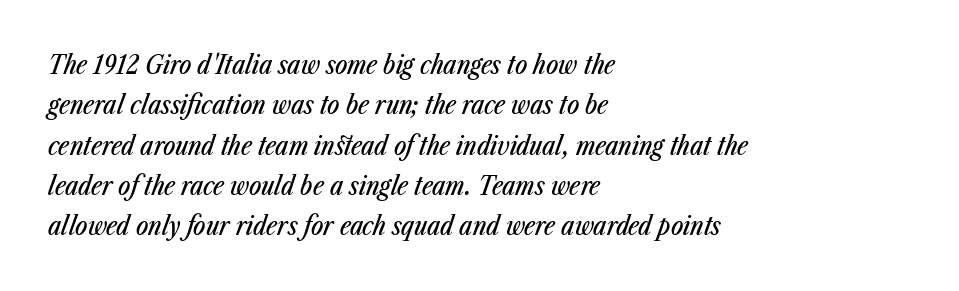
{"italic": "yes", "lean": "right", "slant_degrees": 23, "underline": "no", "align": "left", "line_spacing": "normal", "line_spacing_ratio": 1.55, "letter_spacing": "normal", "letter_spacing_em": 0.0, "glyph_px": 26}
